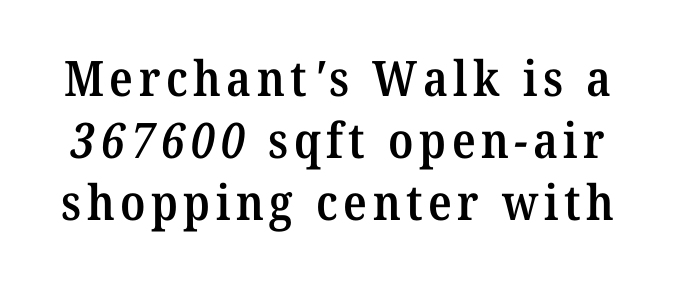
The image shows 49 px semibold serif type; set normal line spacing (1.27x), not underlined; medium stroke contrast and a medium x-height.
